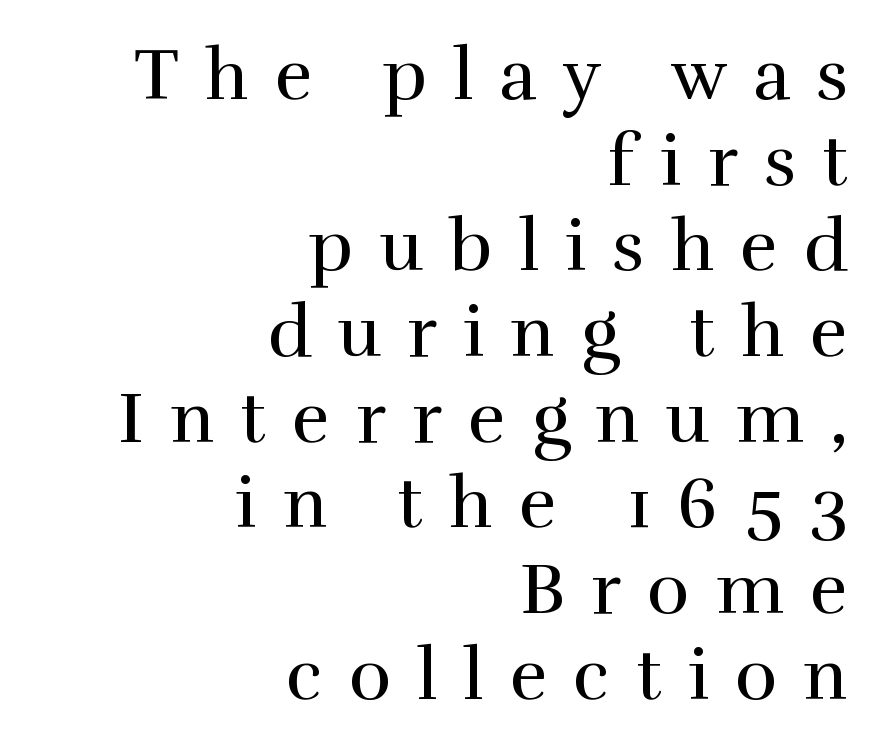
Compared with a flush-left layout, this one pins lines to the opposite, right side. The glyphs are unaccompanied by any horizontal stroke below them. Upright lettering throughout. Characters follow at a spacing far wider than the type designer built in.
